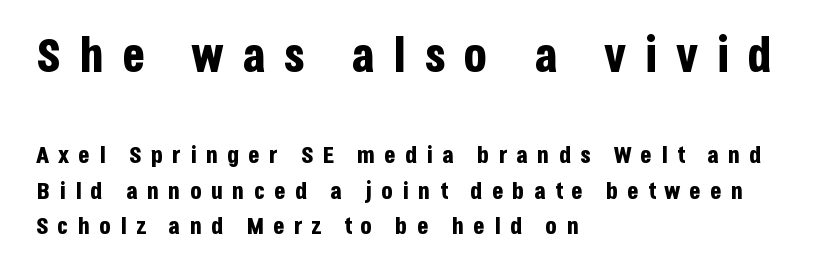
The image shows 48 px bold, condensed sans-serif type, upright; set left-aligned, normal line spacing (1.48x), unusually wide letter spacing (+0.37 em), not underlined; the first (top) block is 2.0x larger; low stroke contrast and a large x-height.
